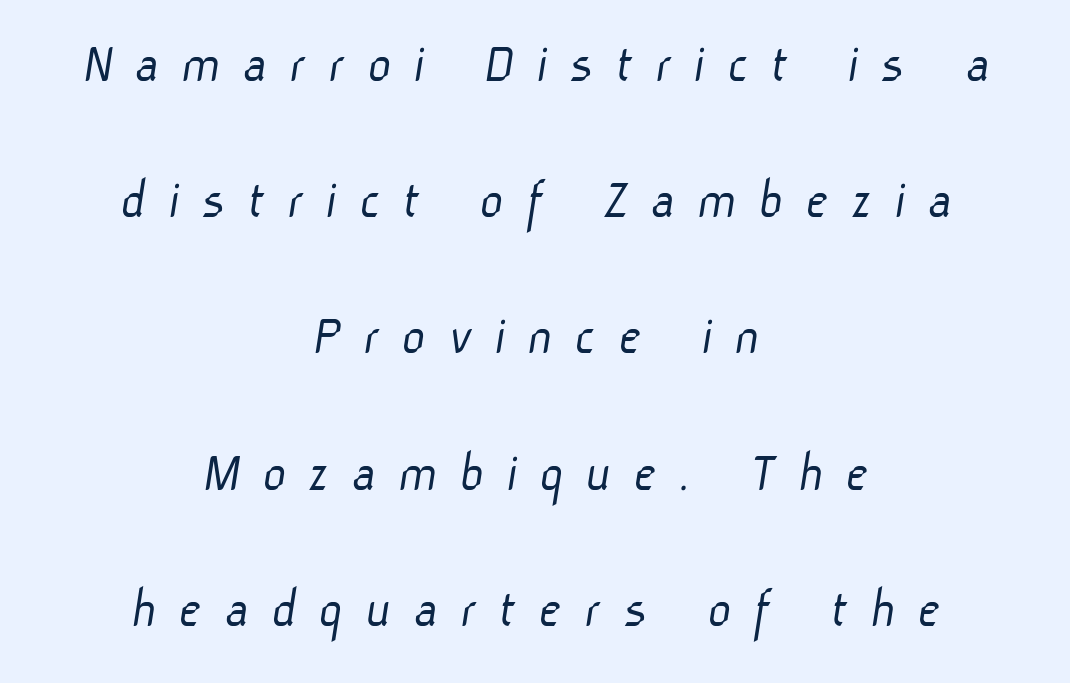
Q: Is the text bold? A: No.
Q: Is the typeface a serif or a sans-serif typeface? A: Sans-serif.
Q: Is the text underlined? A: No.
Q: How is the paragraph aligned? A: Centered.
Q: Is the spacing between letters normal or unusually wide? A: Unusually wide.
Q: Is the spacing between lines tight, normal or loose? A: Loose.
Q: Width (condensed, normal, or wide)? A: Normal.
Q: Stroke contrast? A: Low.
Q: x-height? A: Medium.
Q: Monospaced? A: No.
